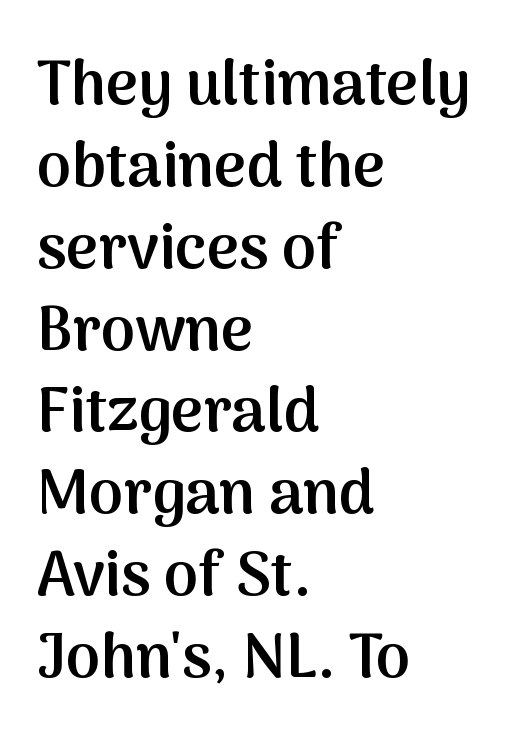
The leading is moderate, giving the passage an even texture. Observe the absence of serifs on each vertical stroke in this sample. Spacing verdict: proportional, widths tailored to each character. Teacher's note: observe the even left margin — that is flush-left alignment.
